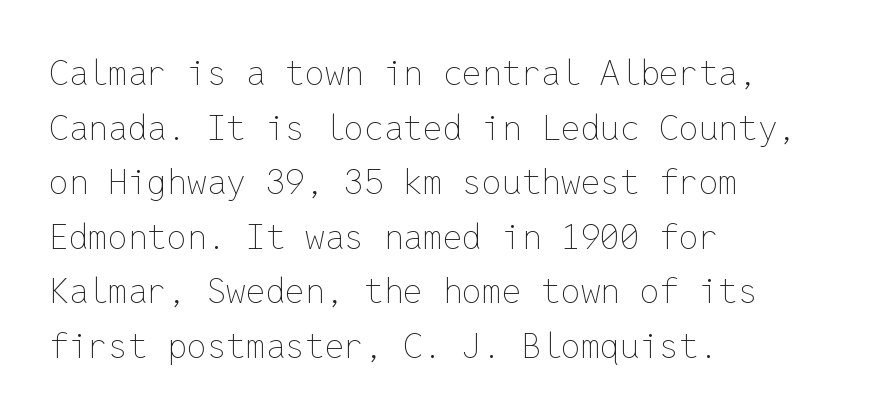
The image shows 35 px thin type, upright, monospaced; set left-aligned, normal line spacing (1.56x), normal letter spacing, not underlined; low stroke contrast and a medium x-height.
